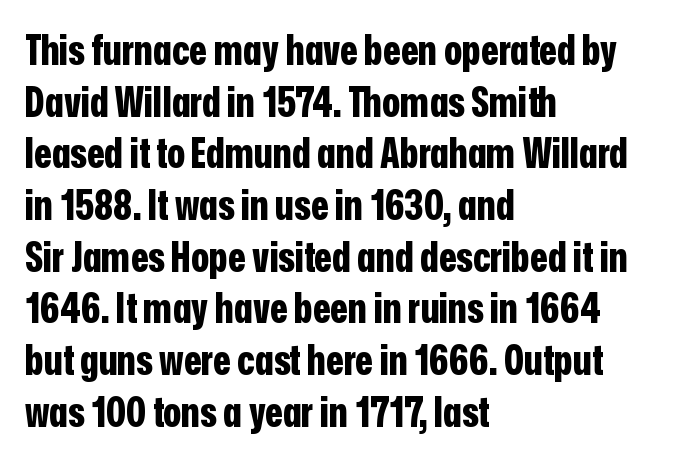
{"serif": "no", "italic": "no", "bold": "yes", "weight": "bold", "width": "condensed", "stroke_contrast": "low", "x_height": "medium", "monospaced": "no", "underline": "no", "align": "left", "line_spacing": "normal", "line_spacing_ratio": 1.26, "letter_spacing": "normal", "letter_spacing_em": 0.0, "glyph_px": 41}
